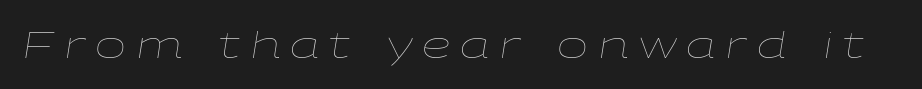
{"italic": "yes", "lean": "right", "slant_degrees": 9, "bold": "no", "weight": "thin", "width": "wide", "stroke_contrast": "low", "x_height": "medium", "monospaced": "no", "underline": "no", "letter_spacing": "wide", "letter_spacing_em": 0.27, "glyph_px": 37}
